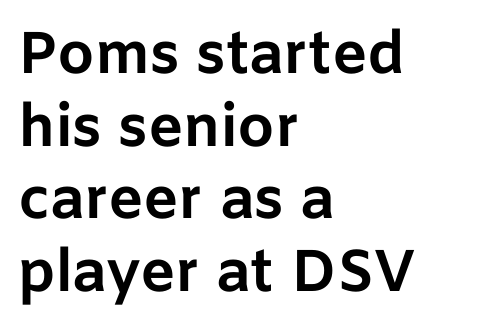
Here the glyphs are tracked normally, forming tight word shapes. Does the lettering tilt? It doesn't — this is upright. This sample uses a sans-serif face. Here the designer chose a conventional face with non-uniform glyph widths. Plenty of ink on the page — the face is bold. Words float on clear page, feet unadorned.
